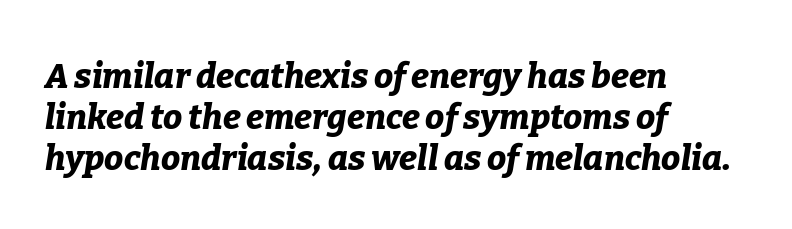
Compared with ordinary roman type, these characters are visibly tilted. The rendering anchors every line to the left-hand side. The glyphs have the mass of a bold cut. The foot of each line stays bare and open. This rendering leaves character spacing at its baseline value.
